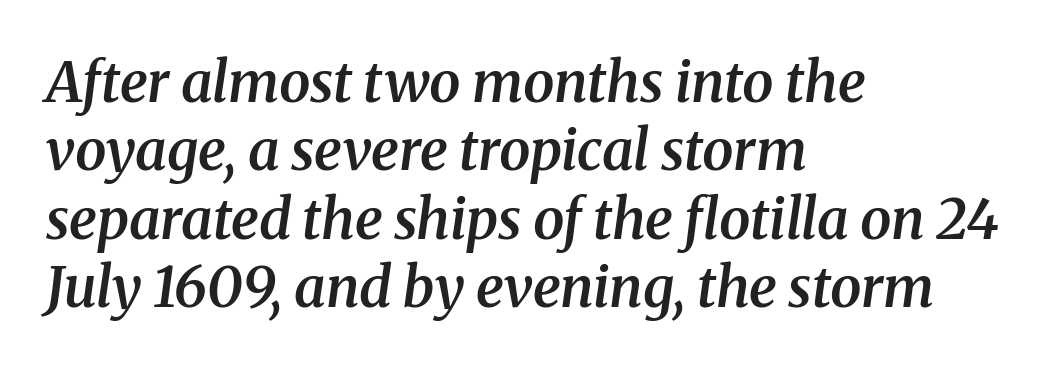
Q: Is the text bold? A: Semi-bold.
Q: Is the text italic (slanted)? A: Yes, it leans right by about 8 degrees.
Q: Is the typeface a serif or a sans-serif typeface? A: Serif.
Q: Is the text underlined? A: No.
Q: How is the paragraph aligned? A: Left-aligned.
Q: Is the spacing between letters normal or unusually wide? A: Normal.
Q: Width (condensed, normal, or wide)? A: Normal.
Q: Stroke contrast? A: Medium.
Q: x-height? A: Medium.
Q: Monospaced? A: No.
